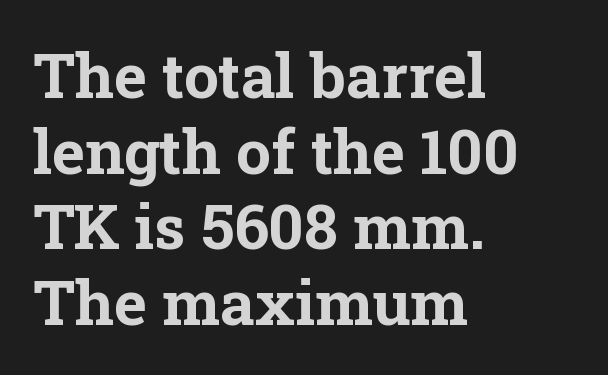
{"serif": "yes", "italic": "no", "bold": "yes", "weight": "bold", "width": "normal", "stroke_contrast": "low", "x_height": "medium", "monospaced": "no", "underline": "no", "align": "left", "line_spacing_ratio": 1.22, "letter_spacing": "normal", "letter_spacing_em": 0.0, "glyph_px": 62}
